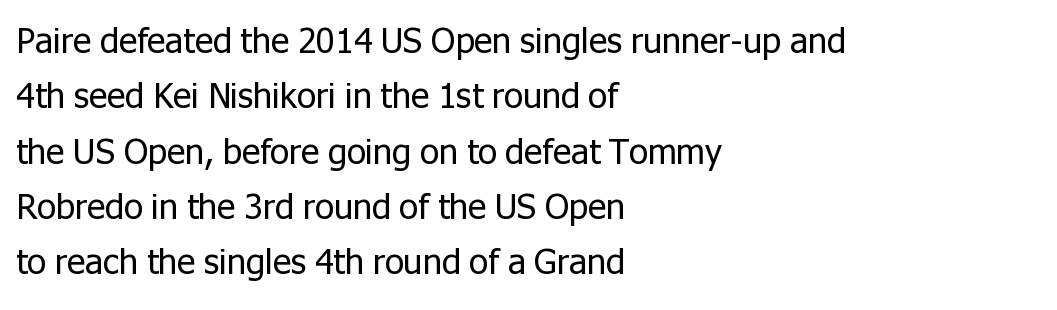
Q: Is the text bold? A: No.
Q: Is the text italic (slanted)? A: No, it is upright.
Q: Is the typeface a serif or a sans-serif typeface? A: Sans-serif.
Q: Is the text underlined? A: No.
Q: How is the paragraph aligned? A: Left-aligned.
Q: Is the spacing between letters normal or unusually wide? A: Normal.
Q: Is the spacing between lines tight, normal or loose? A: Normal.
Q: Width (condensed, normal, or wide)? A: Normal.
Q: Stroke contrast? A: Low.
Q: x-height? A: Medium.
Q: Monospaced? A: No.
